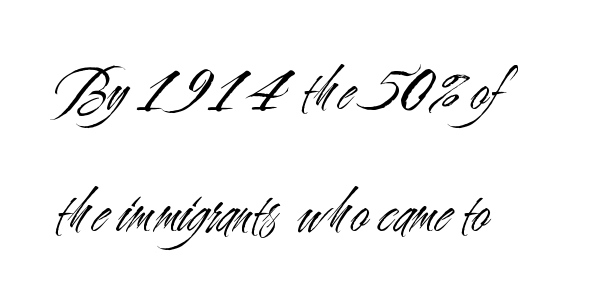
Q: Is the text bold? A: No.
Q: Is the text italic (slanted)? A: Yes.
Q: Is the typeface a serif or a sans-serif typeface? A: Sans-serif.
Q: Is the text underlined? A: No.
Q: How is the paragraph aligned? A: Left-aligned.
Q: Is the spacing between letters normal or unusually wide? A: Normal.
Q: Is the spacing between lines tight, normal or loose? A: Loose.
Q: Width (condensed, normal, or wide)? A: Condensed.
Q: Stroke contrast? A: Medium.
Q: x-height? A: Small.
Q: Monospaced? A: No.
